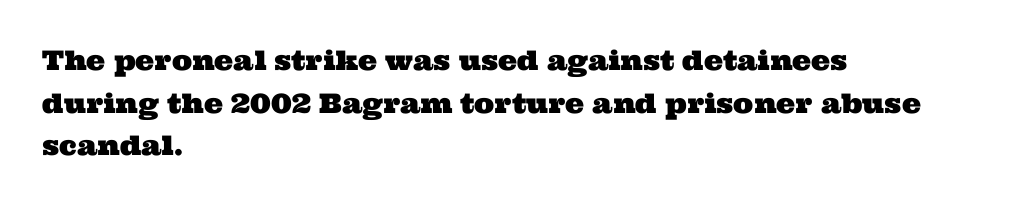
The rendering uses a moderate line-height, typical for paragraphs. Caption: standard tracking, unaltered. Check the space under the baseline: it is left empty. These lines are set flush left with a ragged right edge.
